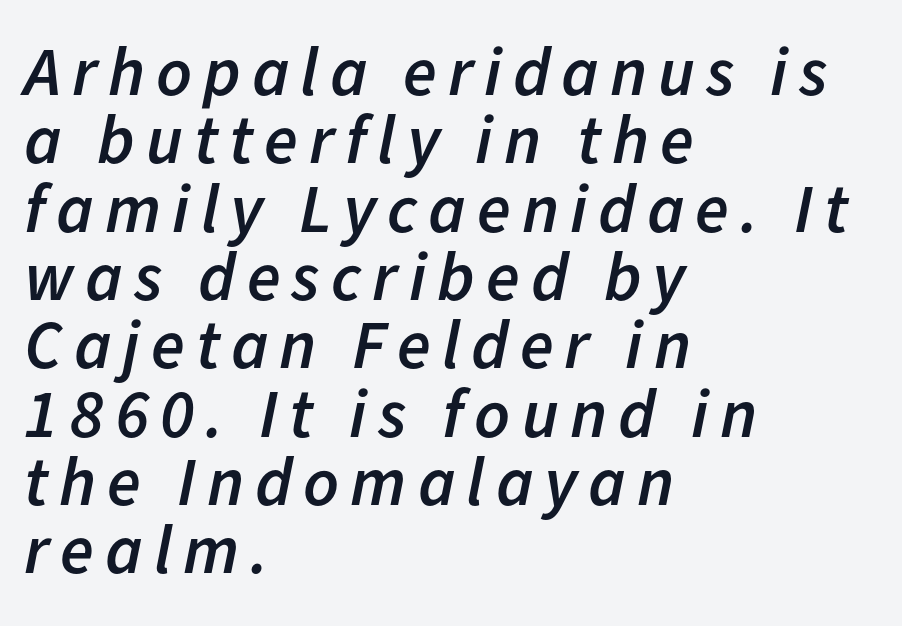
Moderately thickened strokes mark this as semibold type. The face used here has a pronounced slope to its letters. Visually the block forms a straight wall on the left and a jagged coastline on the right. Only glyphs here, with clear space below each row. The passage shown is typed in a proportional face where columns would drift.
